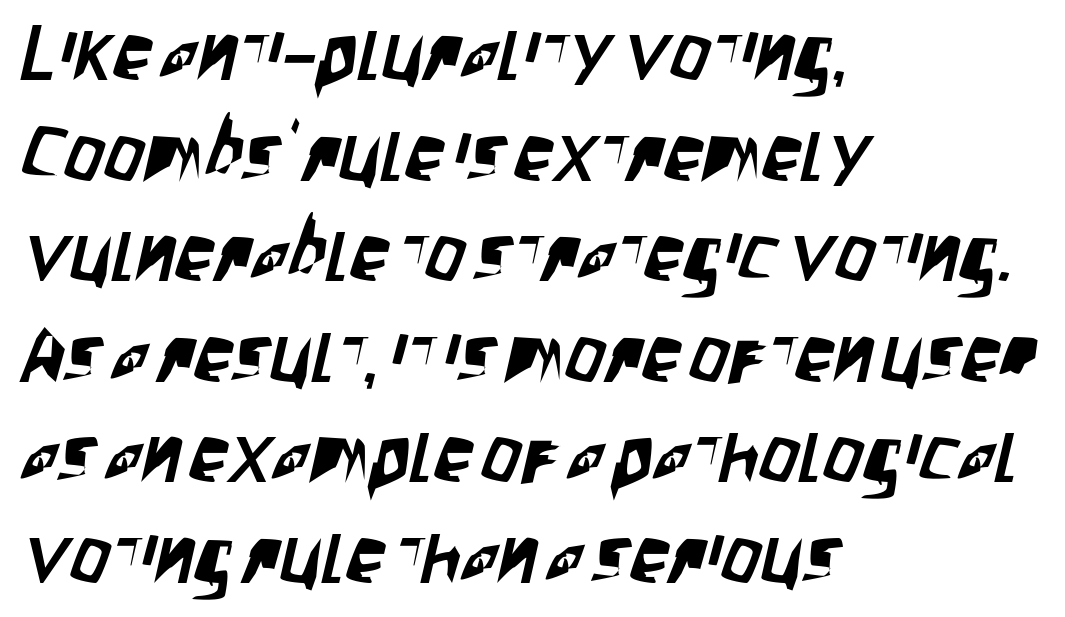
Leftover space on each line is placed entirely after the last word. What kind of face is this? One without serifs — a sans. One glance says typical: line gaps are just what's usual. The area under the type is left untouched.
